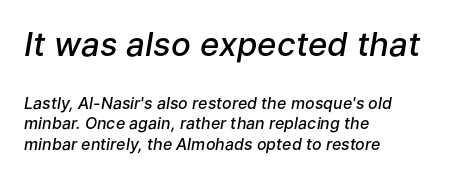
{"italic": "yes", "lean": "right", "slant_degrees": 9, "bold": "semi", "weight": "semibold", "width": "normal", "stroke_contrast": "low", "x_height": "medium", "monospaced": "no", "underline": "no", "align": "left", "line_spacing": "normal", "line_spacing_ratio": 1.28, "letter_spacing": "normal", "letter_spacing_em": 0.0, "larger_block": "first", "size_ratio": 2.06, "glyph_px": 33}
